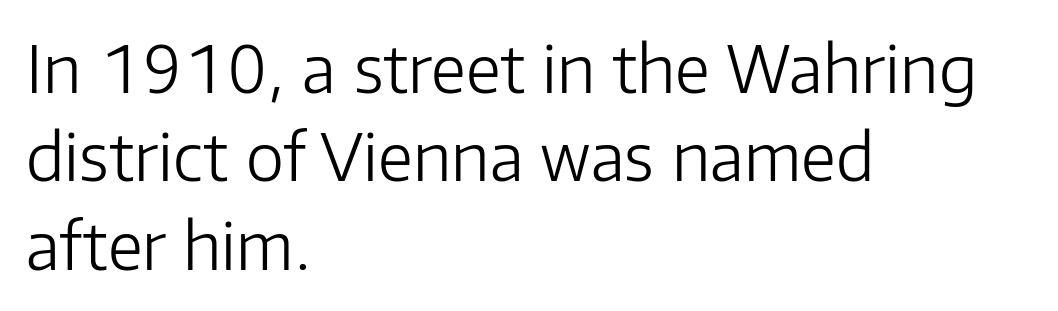
The image shows 65 px light sans-serif type, upright; set left-aligned, normal line spacing (1.36x), normal letter spacing, not underlined; low stroke contrast and a medium x-height.
